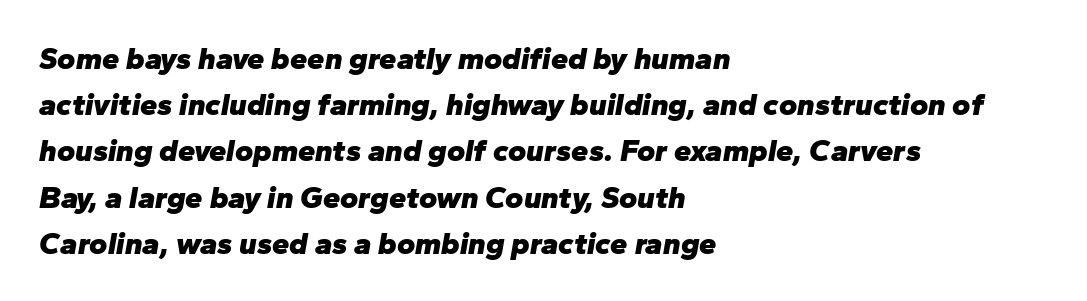
The image shows 31 px heavy type, italic (leaning right); set left-aligned, normal line spacing (1.49x), normal letter spacing, not underlined; low stroke contrast and a medium x-height.
